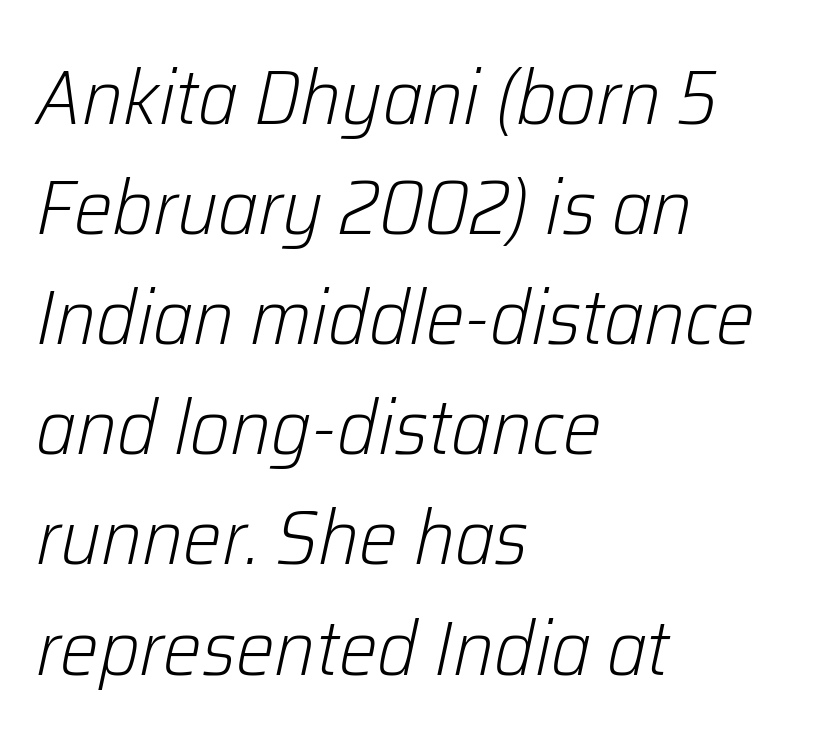
Q: Is the text bold? A: No.
Q: Is the text italic (slanted)? A: Yes, it leans right by about 12 degrees.
Q: Is the text underlined? A: No.
Q: How is the paragraph aligned? A: Left-aligned.
Q: Is the spacing between letters normal or unusually wide? A: Normal.
Q: Is the spacing between lines tight, normal or loose? A: Normal.
Q: Width (condensed, normal, or wide)? A: Normal.
Q: Stroke contrast? A: Low.
Q: x-height? A: Medium.
Q: Monospaced? A: No.
